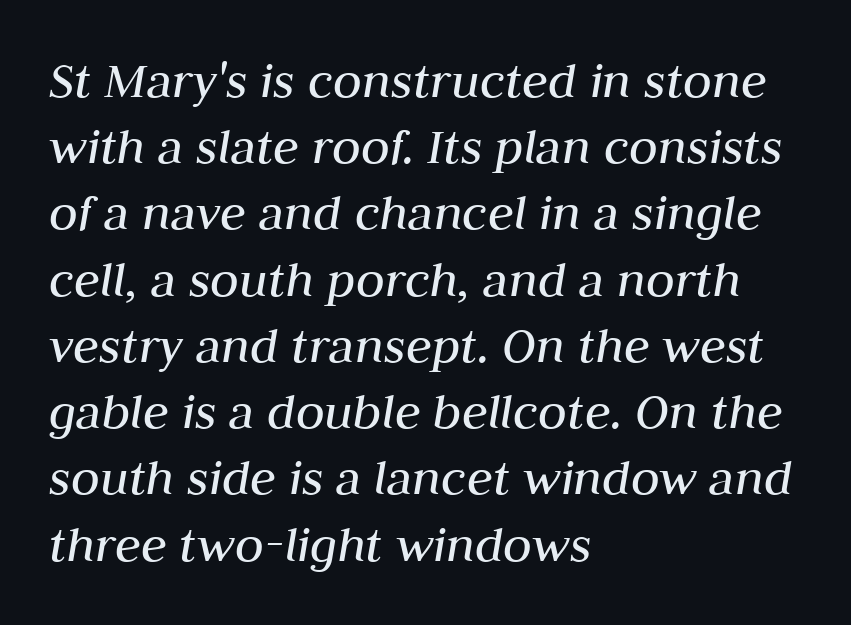
Evenly set lines give the paragraph a standard silhouette. A typesetter would call this proportional, since set widths differ per character. Emphasis-style slanted type is in use. Every row of glyphs begins at an identical x-position on the left. Weight: not bold — regular or lighter. Each word holds together tightly as a unit, with standard inter-letter gaps.
